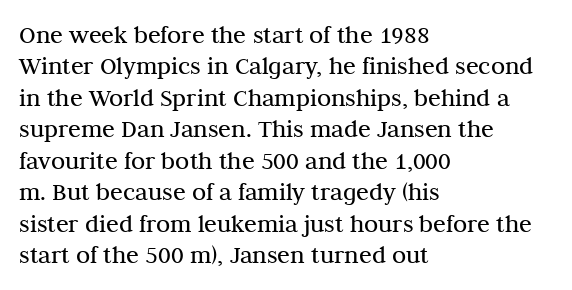
The image shows 26 px text type, upright; set left-aligned, line spacing 1.21x, normal letter spacing, not underlined.
